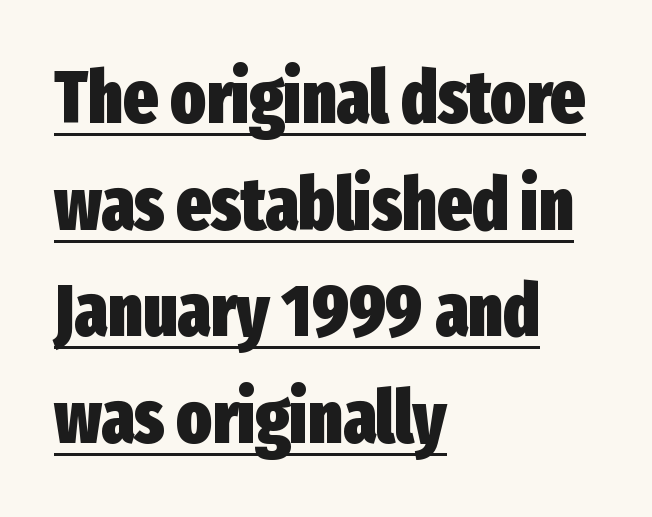
The image shows 73 px heavy, condensed sans-serif type, upright; set left-aligned, normal line spacing (1.46x), normal letter spacing, underlined; low stroke contrast and a medium x-height.
